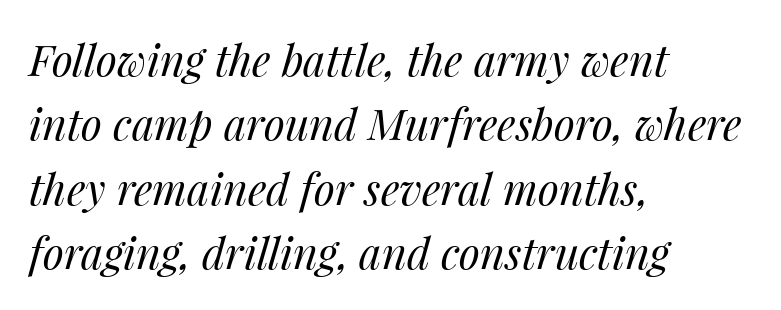
Letters have the restrained weight of plain body copy at most. The baseline area is clear. Letter spacing: default. This sample keeps an unexceptional amount of space between lines. Emphasis-style slanted type is in use.
